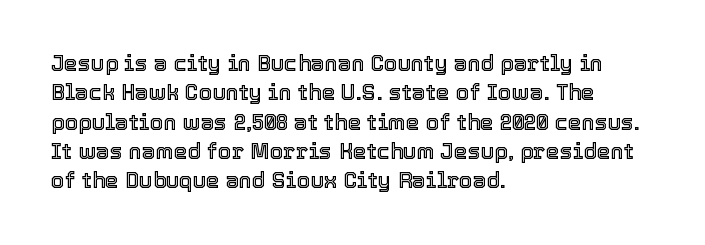
The image shows 22 px text type, upright; set left-aligned, normal line spacing (1.33x), normal letter spacing, not underlined.
